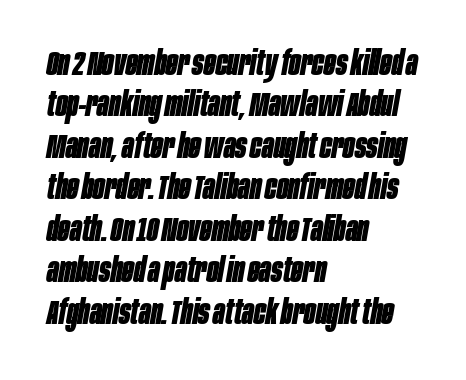
The image shows 34 px bold, condensed type, italic (leaning right); set left-aligned, line spacing 1.22x, normal letter spacing, not underlined; low stroke contrast and a large x-height.
